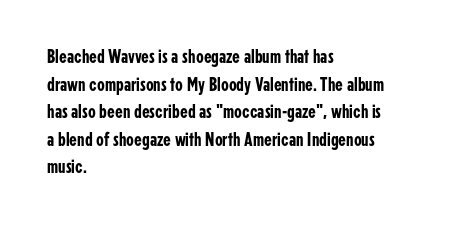
{"italic": "no", "underline": "no", "align": "left", "line_spacing": "normal", "line_spacing_ratio": 1.38, "letter_spacing": "normal", "letter_spacing_em": 0.0, "glyph_px": 20}
